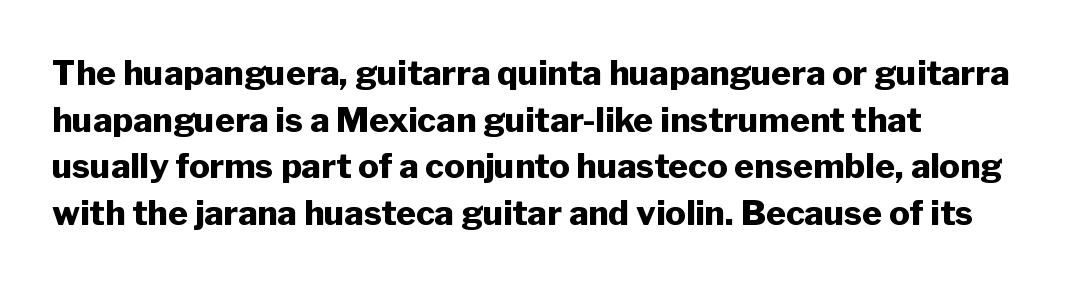
The face used here is rendered with its standard letterfit. A classic flush-left, rag-right setting is used for this passage. A bare baseline throughout the passage. Looks like regular typesetting: each glyph gets only the width it needs.
